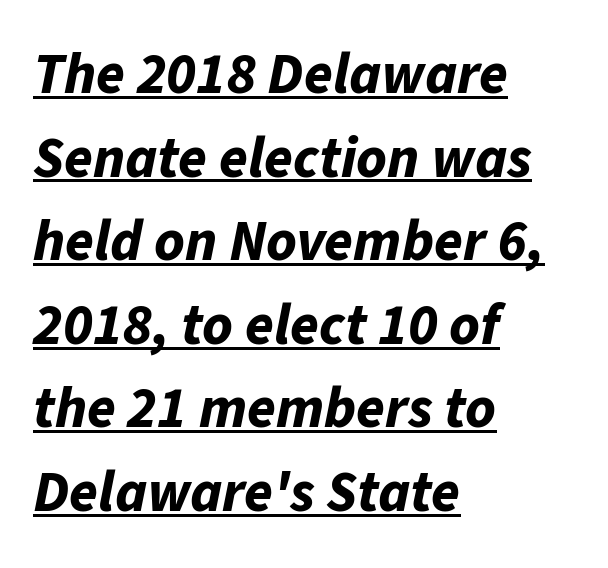
{"italic": "yes", "lean": "right", "slant_degrees": 11, "bold": "yes", "weight": "bold", "width": "normal", "stroke_contrast": "low", "x_height": "medium", "monospaced": "no", "underline": "yes", "align": "left", "line_spacing": "normal", "line_spacing_ratio": 1.44, "letter_spacing": "normal", "letter_spacing_em": 0.0, "glyph_px": 58}
